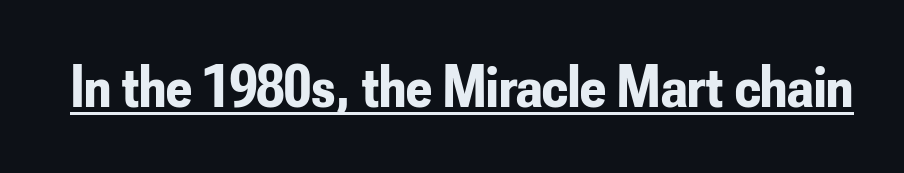
{"serif": "no", "italic": "no", "bold": "yes", "weight": "bold", "width": "condensed", "stroke_contrast": "low", "x_height": "small", "monospaced": "no", "underline": "yes", "letter_spacing": "normal", "letter_spacing_em": 0.0, "glyph_px": 60}
